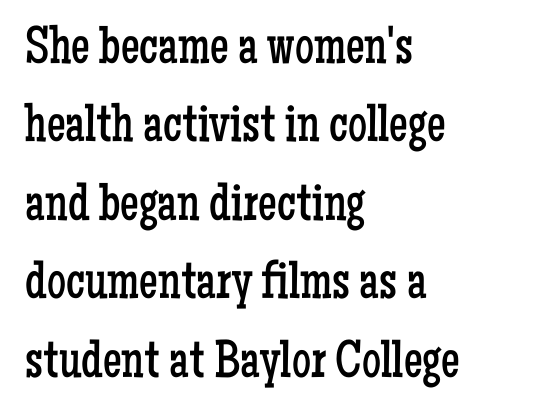
{"serif": "yes", "italic": "no", "bold": "no", "weight": "regular", "width": "condensed", "stroke_contrast": "low", "x_height": "medium", "monospaced": "no", "underline": "no", "align": "left", "line_spacing": "normal", "line_spacing_ratio": 1.48, "letter_spacing": "normal", "letter_spacing_em": 0.0, "glyph_px": 53}
